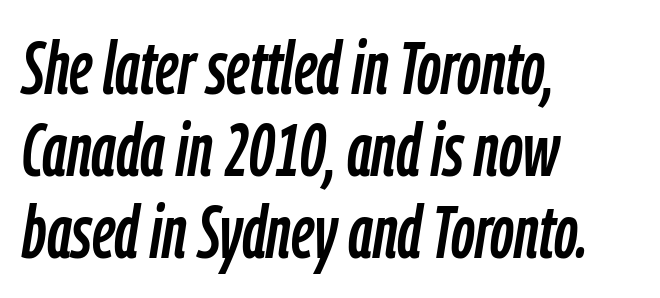
Q: Is the text italic (slanted)? A: Yes, it leans right by about 9 degrees.
Q: Is the text underlined? A: No.
Q: How is the paragraph aligned? A: Left-aligned.
Q: Is the spacing between letters normal or unusually wide? A: Normal.
Q: Is the spacing between lines tight, normal or loose? A: Tight.
Q: Width (condensed, normal, or wide)? A: Condensed.
Q: Stroke contrast? A: Low.
Q: x-height? A: Medium.
Q: Monospaced? A: No.
